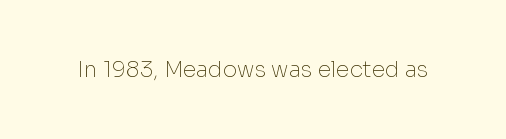
The image shows 22 px text type, upright; set normal letter spacing, not underlined.
